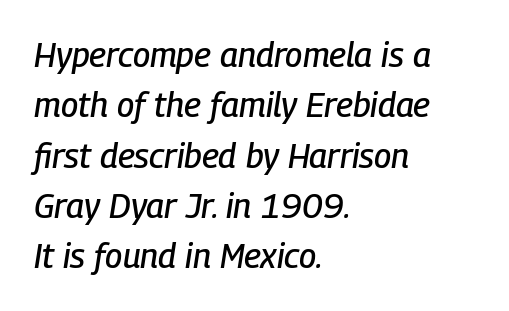
Anything drawn beneath the words? Only blank space. Honestly, the letter spacing is just normal — you wouldn't notice it. Leftover space on each line is placed entirely after the last word. In terms of leading, this rendering sits right in the middle. Italic? Definitely — the glyphs are oblique.
